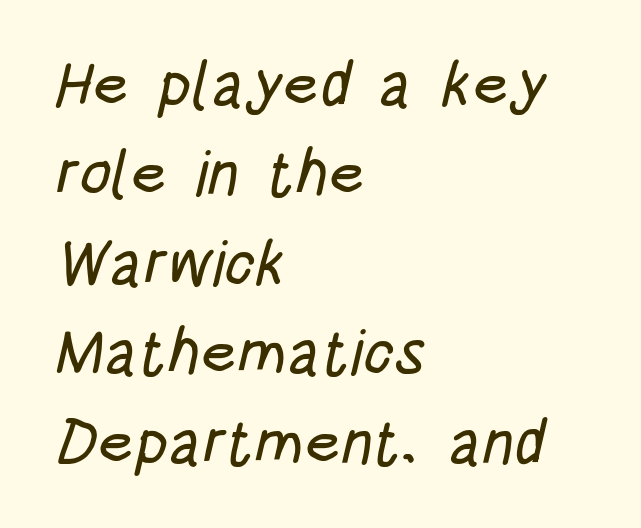
The image shows 63 px condensed sans-serif type; set left-aligned, normal line spacing (1.42x), normal letter spacing, not underlined; low stroke contrast and a large x-height.
